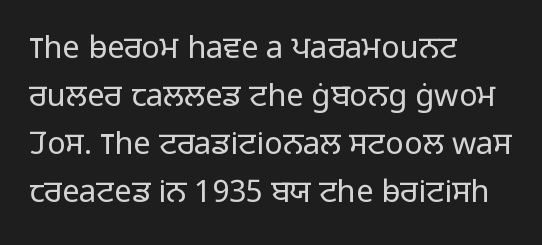
Posture: straight, roman, zero tilt. Is this a heavy cut? Hardly; it is regular or lighter. The passage shown is not underscored anywhere. The rows are spaced the way most documents space them. Spacing verdict: proportional, widths tailored to each character. How are the letters spaced? Ordinarily, with no added tracking.
